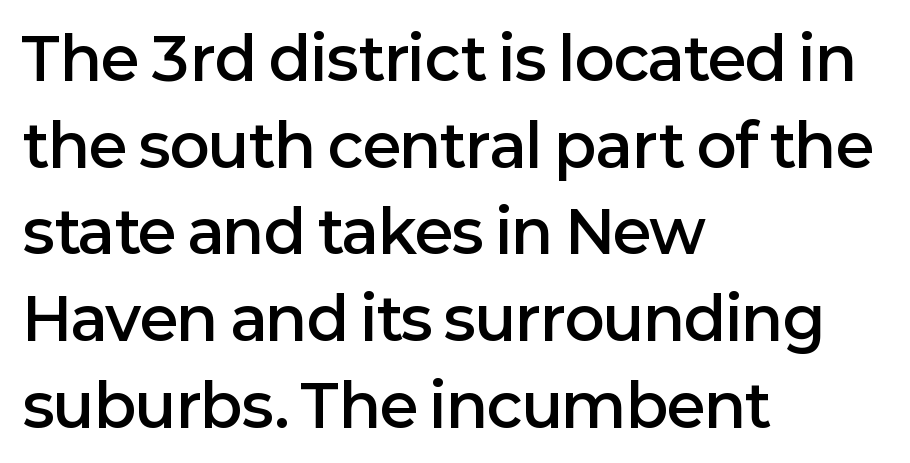
{"serif": "no", "italic": "no", "bold": "semi", "weight": "semibold", "width": "normal", "stroke_contrast": "low", "x_height": "medium", "monospaced": "no", "underline": "no", "align": "left", "line_spacing": "normal", "line_spacing_ratio": 1.47, "letter_spacing": "normal", "letter_spacing_em": 0.0, "glyph_px": 59}
